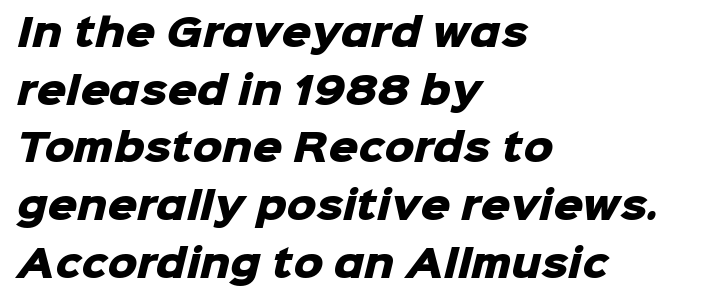
Inter-character spacing is left at the font's built-in metrics. Classification — sans serif. Teacher's note: observe the even left margin — that is flush-left alignment. The designer left line spacing at the default. Summary of weight: heavy, a full bold. This sample has the flowing, uneven cadence of proportional lettering.
